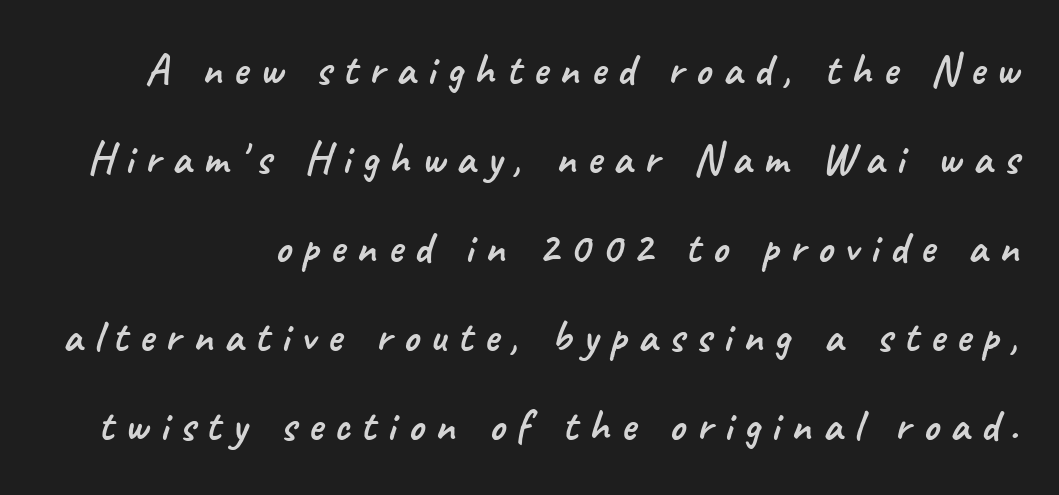
The letters advance in unequal steps, a hallmark of proportional type. Look at the tracking — it's clearly loosened, letters drifting apart. The text was rendered using a sans face with plain stroke endings. Honestly, there is no underline to notice here at all. In terms of leading, this rendering errs on the spacious side.
